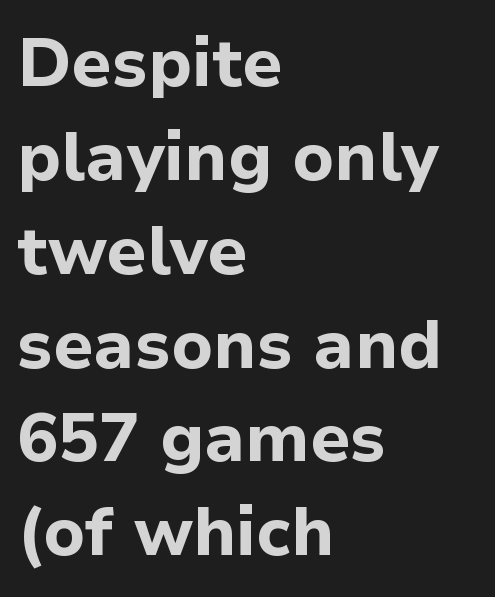
Character widths vary here, with narrow letters taking less room than wide ones. Characters follow at the spacing the type designer built in. Weight: bold. Caption: multi-line text, flush left, ragged right. The letters carry no serifs — their stems end cleanly without finishing strokes.
